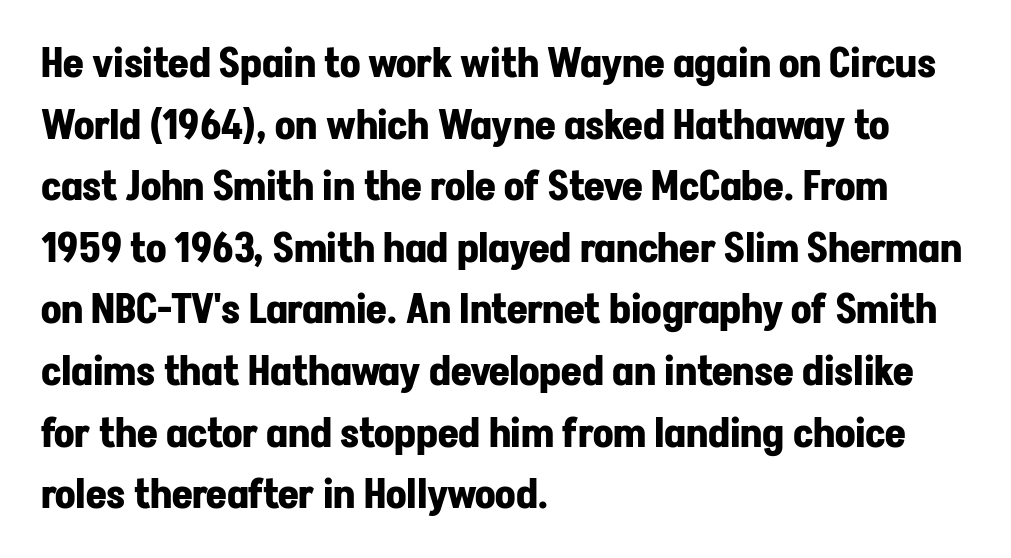
Q: Is the text bold? A: Yes.
Q: Is the text italic (slanted)? A: No, it is upright.
Q: Is the typeface a serif or a sans-serif typeface? A: Sans-serif.
Q: Is the text underlined? A: No.
Q: How is the paragraph aligned? A: Left-aligned.
Q: Is the spacing between letters normal or unusually wide? A: Normal.
Q: Is the spacing between lines tight, normal or loose? A: Normal.
Q: Width (condensed, normal, or wide)? A: Normal.
Q: Stroke contrast? A: Low.
Q: x-height? A: Medium.
Q: Monospaced? A: No.
